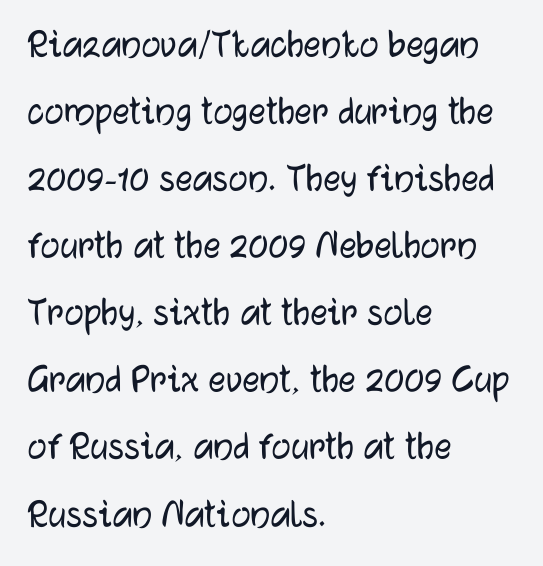
The image shows 43 px sans-serif type, upright; set left-aligned, normal line spacing (1.56x), normal letter spacing, not underlined; low stroke contrast and a medium x-height.
